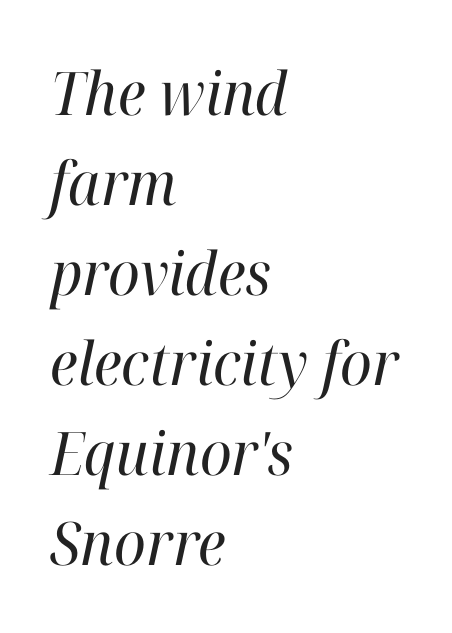
Q: Is the text bold? A: No.
Q: Is the text italic (slanted)? A: Yes, it leans right by about 12 degrees.
Q: Is the typeface a serif or a sans-serif typeface? A: Serif.
Q: Is the text underlined? A: No.
Q: How is the paragraph aligned? A: Left-aligned.
Q: Is the spacing between letters normal or unusually wide? A: Normal.
Q: Is the spacing between lines tight, normal or loose? A: Normal.
Q: Width (condensed, normal, or wide)? A: Normal.
Q: Stroke contrast? A: High.
Q: x-height? A: Medium.
Q: Monospaced? A: No.
